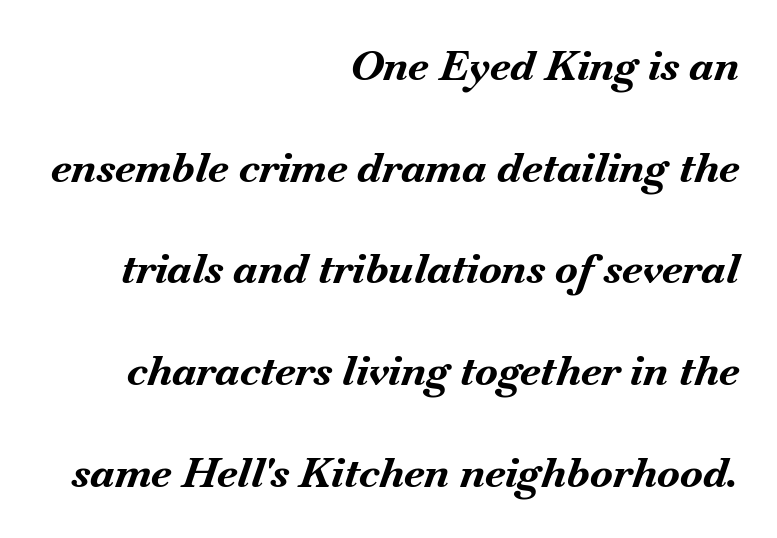
{"italic": "yes", "lean": "right", "slant_degrees": 18, "bold": "yes", "weight": "bold", "width": "normal", "stroke_contrast": "medium", "x_height": "small", "monospaced": "no", "underline": "no", "align": "right", "line_spacing": "loose", "line_spacing_ratio": 2.42, "letter_spacing": "normal", "letter_spacing_em": 0.0, "glyph_px": 42}
